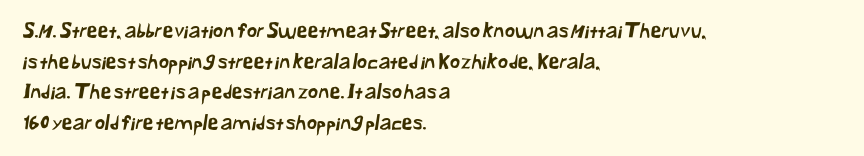
{"underline": "no", "align": "left", "line_spacing": "normal", "line_spacing_ratio": 1.53, "letter_spacing": "normal", "letter_spacing_em": 0.0, "glyph_px": 20}
